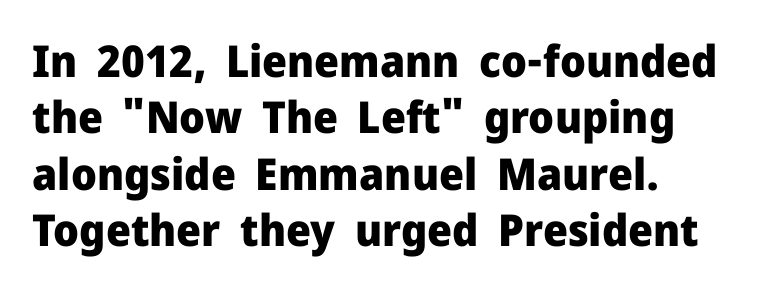
Serif or sans? Sans — the stroke terminals are bare. Typographic density is high because the face is bold. Style check: upright. The passage shown is not underscored anywhere. Left-aligned paragraph, ragged on the right. The rendering uses natural spacing where letterforms have individual widths.
